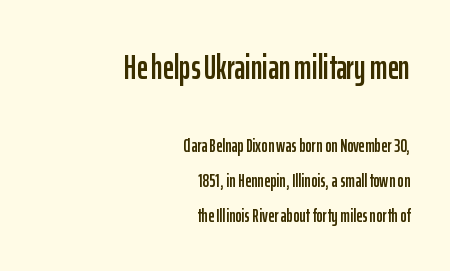
{"serif": "no", "italic": "no", "width": "condensed", "stroke_contrast": "low", "x_height": "medium", "monospaced": "no", "underline": "no", "align": "right", "line_spacing_ratio": 1.84, "letter_spacing": "normal", "letter_spacing_em": 0.0, "larger_block": "first", "size_ratio": 1.79, "glyph_px": 34}
